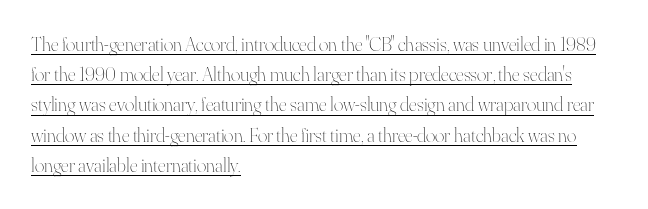
The image shows 20 px text type, upright; set left-aligned, normal line spacing (1.51x), normal letter spacing, underlined.
